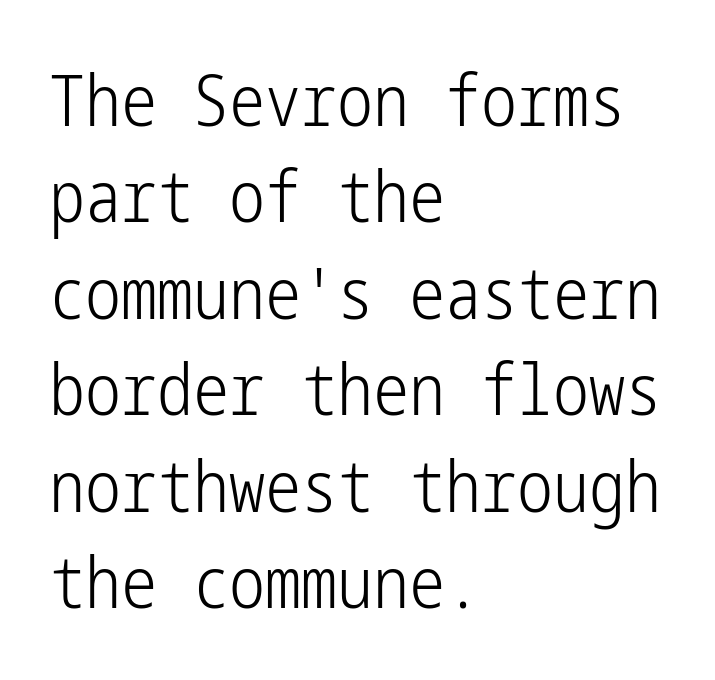
Q: Is the text bold? A: No.
Q: Is the text italic (slanted)? A: No, it is upright.
Q: Is the typeface a serif or a sans-serif typeface? A: Sans-serif.
Q: Is the text underlined? A: No.
Q: How is the paragraph aligned? A: Left-aligned.
Q: Is the spacing between letters normal or unusually wide? A: Normal.
Q: Is the spacing between lines tight, normal or loose? A: Normal.
Q: Width (condensed, normal, or wide)? A: Condensed.
Q: Stroke contrast? A: Low.
Q: x-height? A: Medium.
